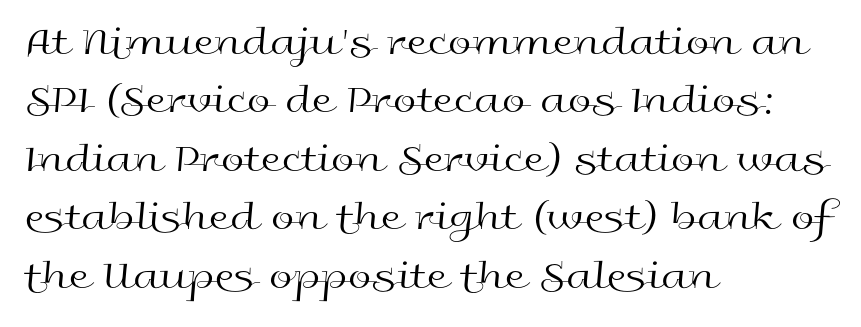
Q: Is the text bold? A: No.
Q: Is the text italic (slanted)? A: No, it is upright.
Q: Is the typeface a serif or a sans-serif typeface? A: Sans-serif.
Q: Is the text underlined? A: No.
Q: How is the paragraph aligned? A: Left-aligned.
Q: Is the spacing between letters normal or unusually wide? A: Normal.
Q: Is the spacing between lines tight, normal or loose? A: Normal.
Q: Width (condensed, normal, or wide)? A: Wide.
Q: x-height? A: Medium.
Q: Monospaced? A: No.
